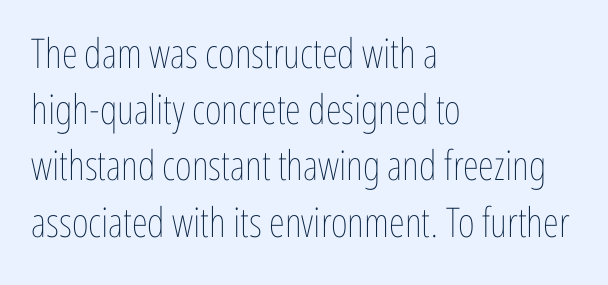
The image shows 41 px thin, condensed type, upright; set left-aligned, normal line spacing (1.37x), normal letter spacing, not underlined; low stroke contrast and a medium x-height.
